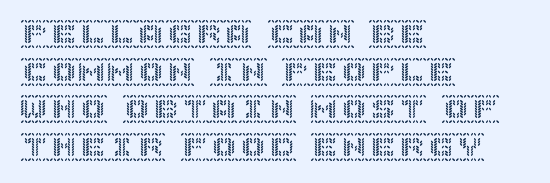
{"italic": "no", "width": "normal", "x_height": "large", "underline": "no", "align": "left", "line_spacing": "normal", "line_spacing_ratio": 1.3, "letter_spacing": "normal", "letter_spacing_em": 0.0, "glyph_px": 29}
